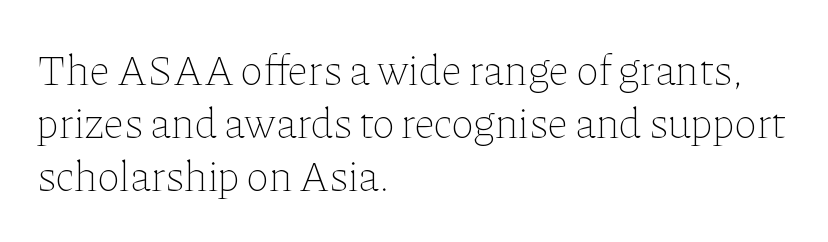
Rendered with straight, roman letterforms. The space directly below the letters is spotless. The ragged edge is on the right, which tells us the setting is flush left. Think of a printed novel: that variable character pitch is what you see here. Words appear dense and cohesive because spacing is normal. This is not heavy type; no bold has been used.
